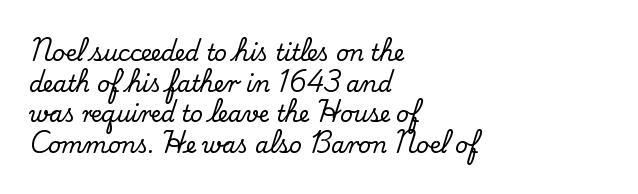
The image shows 22 px text type; set left-aligned, normal line spacing (1.39x), normal letter spacing, not underlined.
